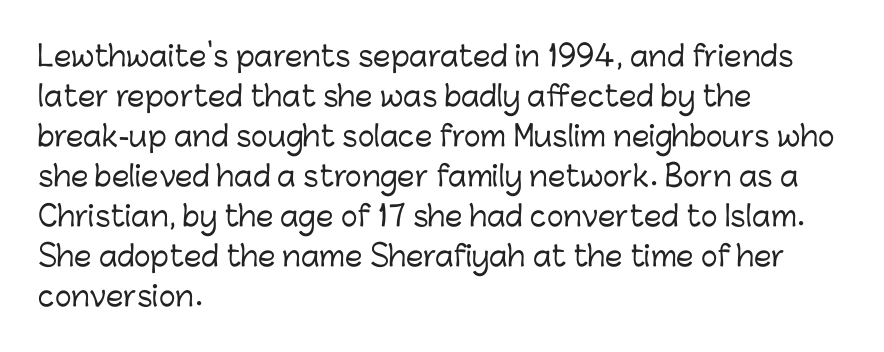
Note: no serifs on the glyphs. Looks like regular typesetting: each glyph gets only the width it needs. This rendering leaves character spacing at its baseline value. The gap between lines stays unmarked. No italicization has been applied; the sample stays upright. Vertical spacing — default.
